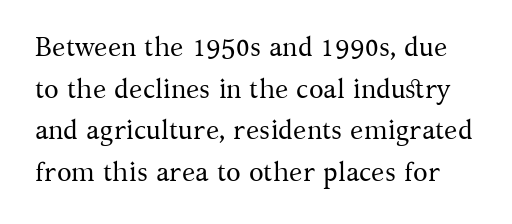
A clean baseline with only descenders dipping below it. In terms of leading, this rendering sits right in the middle. The horizontal fit of the characters is conventional and even. If you drew a line through each stem, it would be perfectly vertical.
